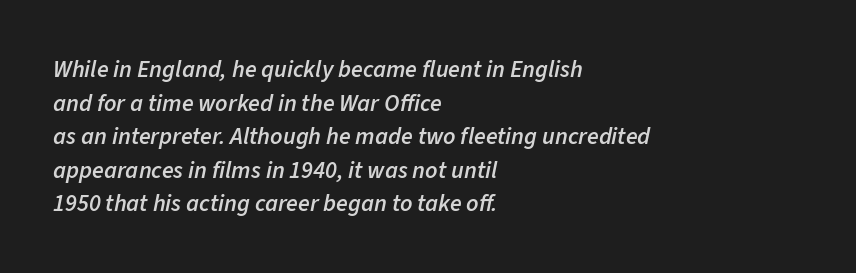
Q: Is the text bold? A: Semi-bold.
Q: Is the text italic (slanted)? A: Yes, it leans right by about 11 degrees.
Q: Is the text underlined? A: No.
Q: How is the paragraph aligned? A: Left-aligned.
Q: Is the spacing between letters normal or unusually wide? A: Normal.
Q: Is the spacing between lines tight, normal or loose? A: Normal.
